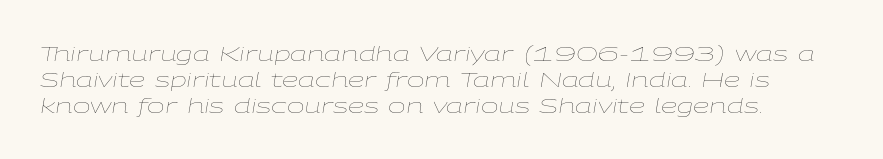
{"italic": "yes", "lean": "right", "slant_degrees": 9, "bold": "no", "underline": "no", "line_spacing_ratio": 1.24, "letter_spacing": "normal", "letter_spacing_em": 0.0, "glyph_px": 21}
